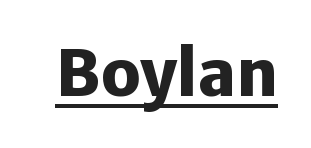
Q: Is the text bold? A: Yes.
Q: Is the text italic (slanted)? A: No, it is upright.
Q: Is the typeface a serif or a sans-serif typeface? A: Sans-serif.
Q: Is the text underlined? A: Yes.
Q: Is the spacing between letters normal or unusually wide? A: Normal.
Q: Width (condensed, normal, or wide)? A: Normal.
Q: Stroke contrast? A: Low.
Q: x-height? A: Medium.
Q: Monospaced? A: No.
